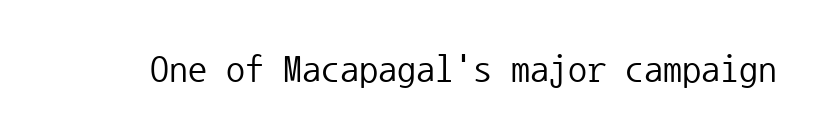
The image shows 38 px regular-weight sans-serif type, upright, monospaced; set normal letter spacing, not underlined; low stroke contrast and a medium x-height.
